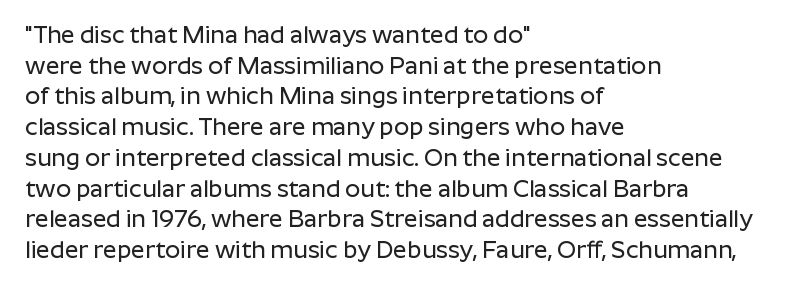
{"italic": "no", "underline": "no", "align": "left", "line_spacing": "normal", "line_spacing_ratio": 1.28, "letter_spacing": "normal", "letter_spacing_em": 0.0, "glyph_px": 24}
